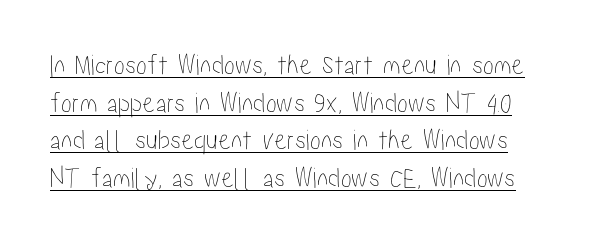
{"italic": "no", "width": "condensed", "stroke_contrast": "low", "x_height": "medium", "monospaced": "no", "underline": "yes", "line_spacing": "normal", "line_spacing_ratio": 1.3, "letter_spacing": "normal", "letter_spacing_em": 0.0, "glyph_px": 29}
